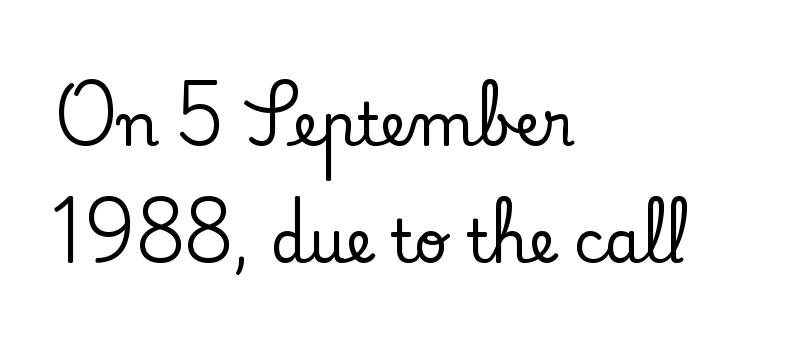
The image shows 59 px serif type, upright; set left-aligned, loose line spacing (1.99x), normal letter spacing, not underlined; low stroke contrast and a small x-height.
